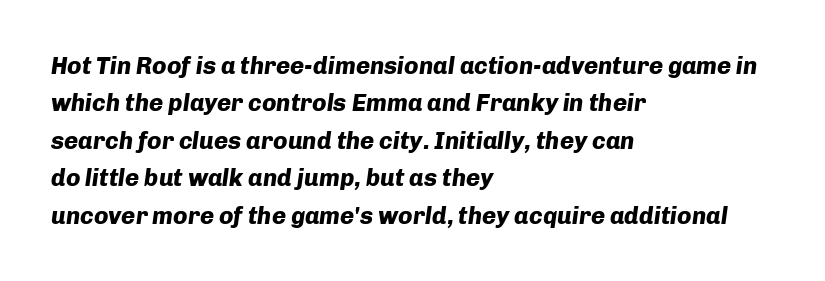
{"italic": "yes", "lean": "right", "slant_degrees": 8, "bold": "yes", "underline": "no", "align": "left", "line_spacing": "normal", "line_spacing_ratio": 1.56, "letter_spacing": "normal", "letter_spacing_em": 0.0, "glyph_px": 24}
